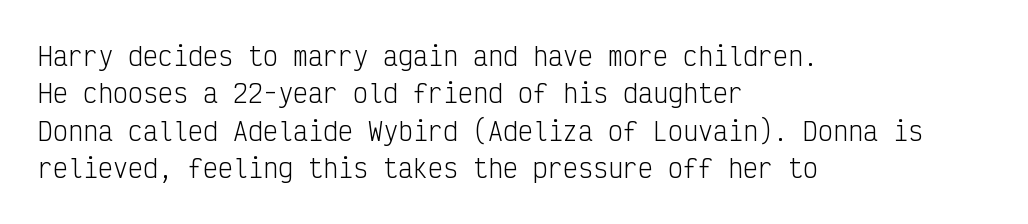
In CSS terms this would be text-align: left. Descenders are the only things crossing below the line. One glance says typical: line gaps are just what's usual. This is the regular roman posture of the typeface.
